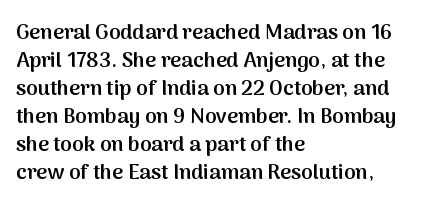
The image shows 21 px text type, upright; set left-aligned, normal line spacing (1.33x), normal letter spacing, not underlined.
